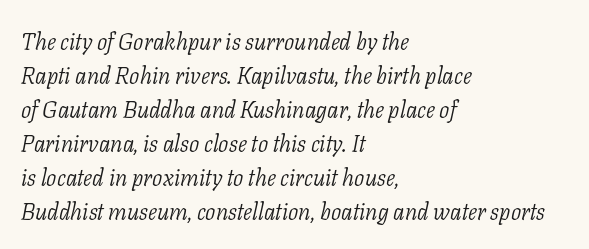
Words appear dense and cohesive because spacing is normal. Underline: absent. The font is comparable to plain body text, perhaps lighter. One-word summary of the alignment: left.
